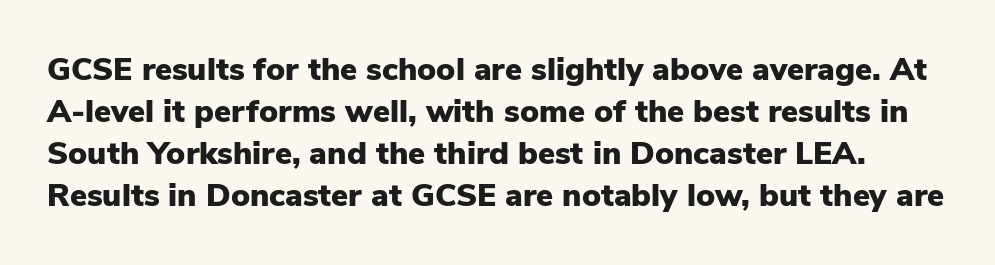
The image shows 32 px heavy sans-serif type, upright; set normal line spacing (1.31x), normal letter spacing, not underlined; low stroke contrast and a medium x-height.
